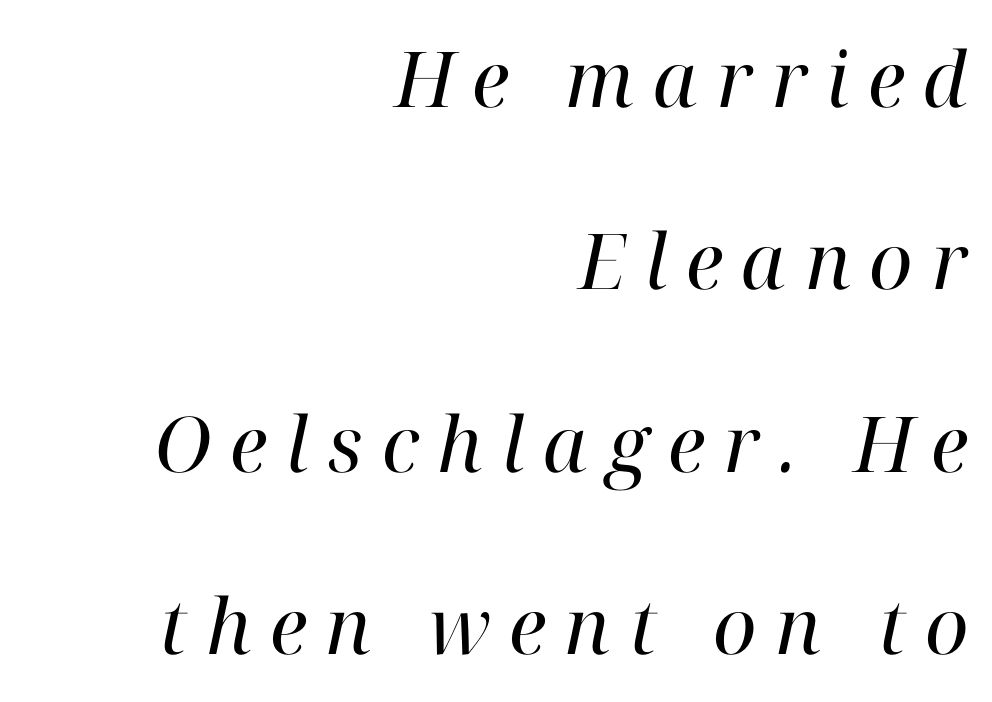
{"serif": "yes", "italic": "yes", "lean": "right", "slant_degrees": 12, "bold": "no", "weight": "regular", "width": "normal", "stroke_contrast": "high", "x_height": "medium", "monospaced": "no", "underline": "no", "align": "right", "line_spacing": "loose", "line_spacing_ratio": 2.37, "letter_spacing": "wide", "letter_spacing_em": 0.24, "glyph_px": 77}
